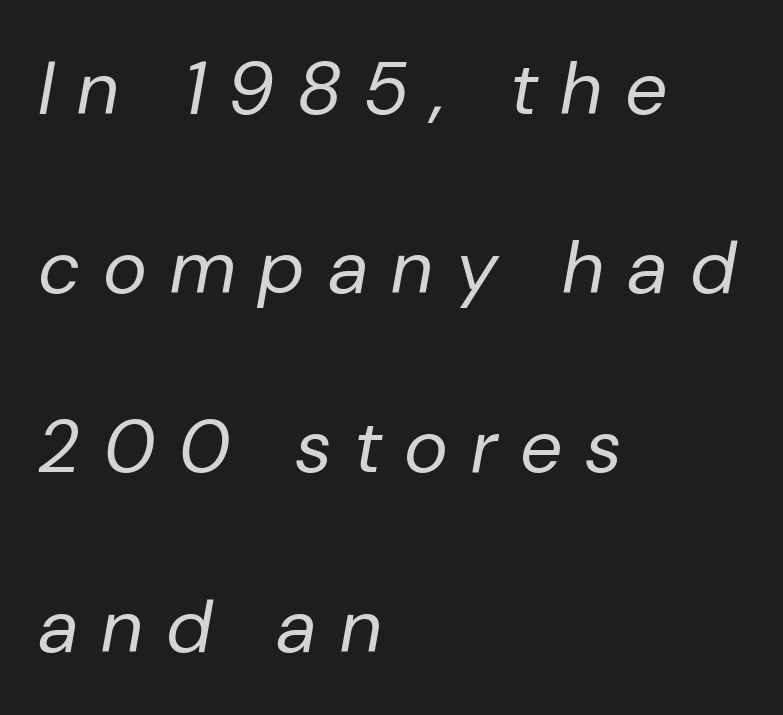
You could fit nearly another row in the gap between these rows. These lines were composed using italics. Words float on clear page, feet unadorned. These glyphs show unthickened strokes, regular width or finer. Inter-character spacing is expanded well beyond the font's built-in metrics. These lines are rendered in a variable-pitch font.
